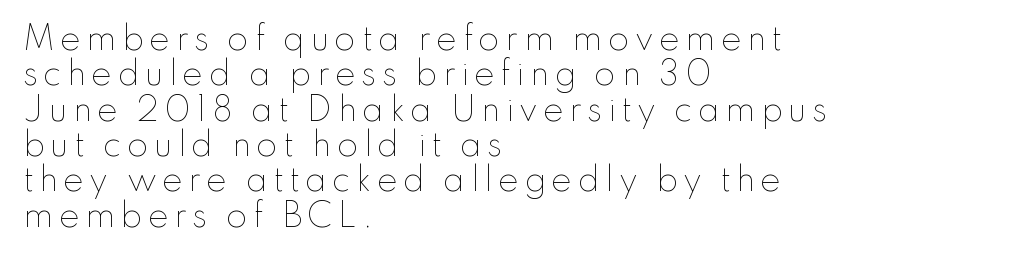
{"italic": "no", "bold": "no", "weight": "thin", "width": "normal", "stroke_contrast": "low", "x_height": "small", "monospaced": "no", "underline": "no", "align": "left", "line_spacing": "tight", "line_spacing_ratio": 1.14, "glyph_px": 31}
